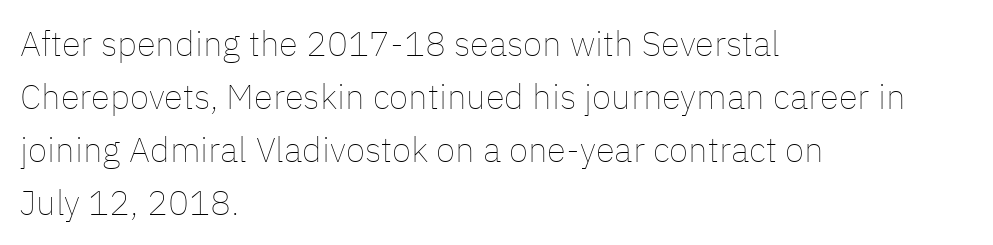
The letters sit at their default tracking, neither squeezed nor spread. The font's upright variant was chosen for this text. These lines are set flush left with a ragged right edge. Is this a fixed-width face? No — the glyphs have proportional, varying widths.
